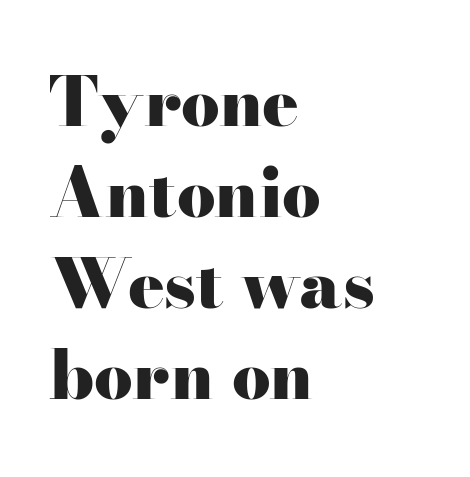
Every stem runs plumb, perpendicular to the baseline. Each letter keeps its own natural width here, so spacing adapts to shape. These lines carry a lot of weight — the face is fully bold. Nobody drew a line under any word here. Horizontally, the lines are justified to the leading edge only. Font category for this specimen: serif.
